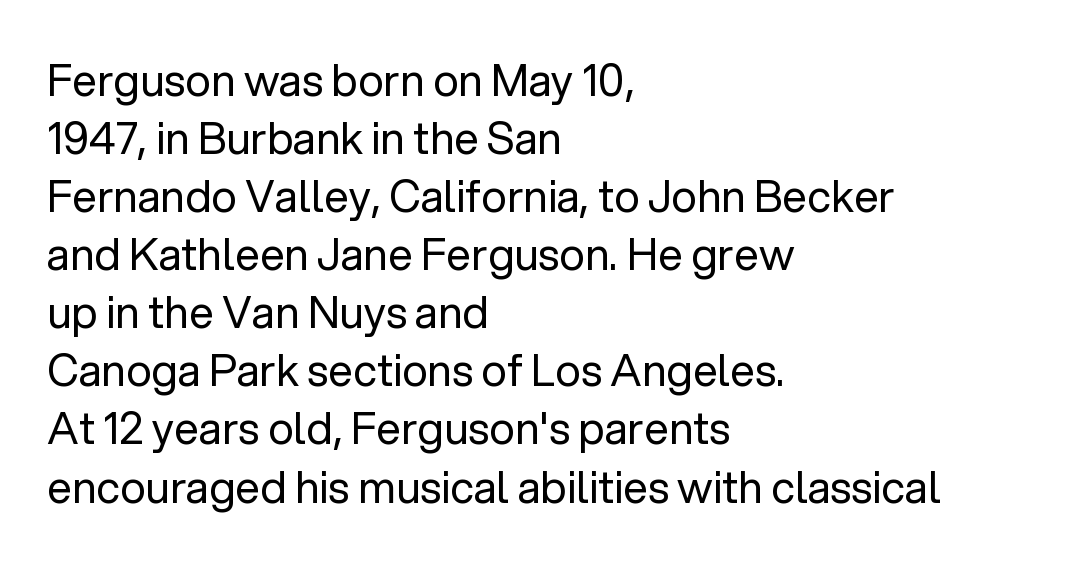
Q: Is the text bold? A: No.
Q: Is the text italic (slanted)? A: No, it is upright.
Q: Is the typeface a serif or a sans-serif typeface? A: Sans-serif.
Q: Is the text underlined? A: No.
Q: How is the paragraph aligned? A: Left-aligned.
Q: Is the spacing between letters normal or unusually wide? A: Normal.
Q: Is the spacing between lines tight, normal or loose? A: Normal.
Q: Width (condensed, normal, or wide)? A: Normal.
Q: Stroke contrast? A: Low.
Q: x-height? A: Medium.
Q: Monospaced? A: No.
